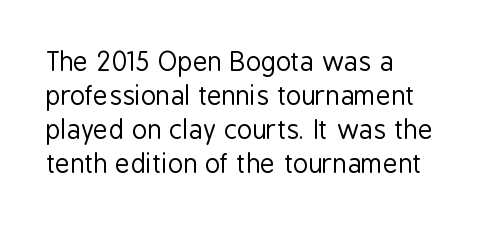
Descenders are the only things crossing below the line. All the whitespace from short lines collects on the right. Characters remain perfectly vertical along every line. The letters sit at their default tracking, neither squeezed nor spread.
